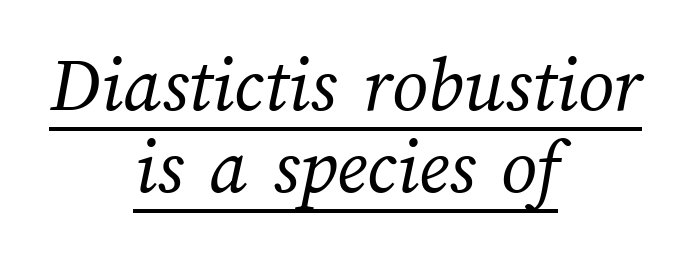
Q: Is the text bold? A: No.
Q: Is the text underlined? A: Yes.
Q: How is the paragraph aligned? A: Centered.
Q: Is the spacing between letters normal or unusually wide? A: Normal.
Q: Is the spacing between lines tight, normal or loose? A: Tight.
Q: Width (condensed, normal, or wide)? A: Normal.
Q: Stroke contrast? A: Medium.
Q: x-height? A: Medium.
Q: Monospaced? A: No.
